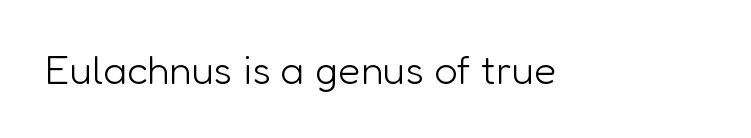
Q: Is the text bold? A: No.
Q: Is the text italic (slanted)? A: No, it is upright.
Q: Is the typeface a serif or a sans-serif typeface? A: Sans-serif.
Q: Is the text underlined? A: No.
Q: Is the spacing between letters normal or unusually wide? A: Normal.
Q: Width (condensed, normal, or wide)? A: Normal.
Q: Stroke contrast? A: Low.
Q: x-height? A: Medium.
Q: Monospaced? A: No.
